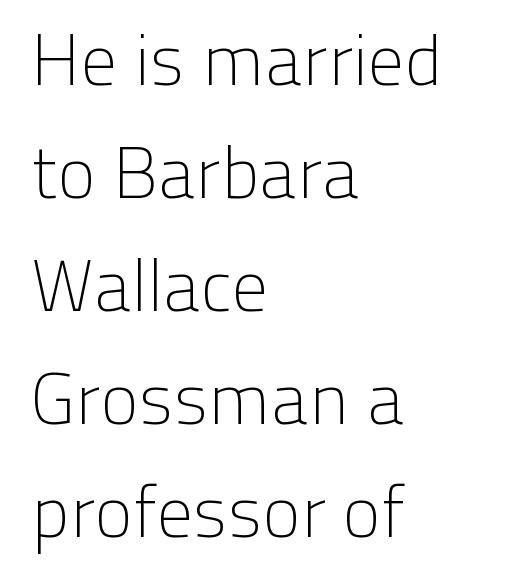
No chunkiness to these letters — they're not bold. The passage shown has conventional tracking throughout. Regular leading. These lines are set flush left with a ragged right edge. If you drew a line through each stem, it would be perfectly vertical.
